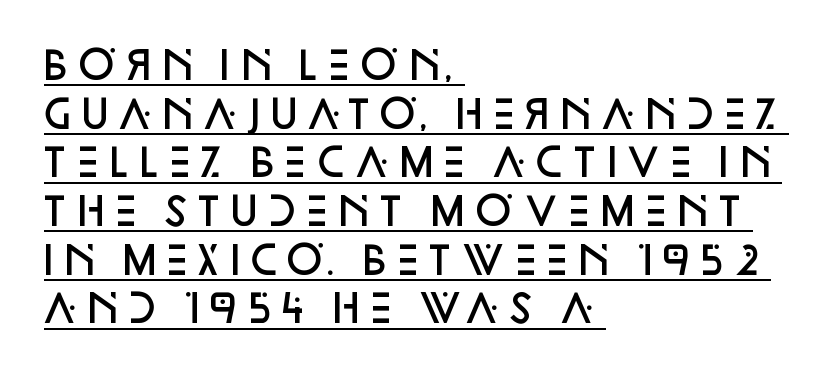
Each line starts at the same left margin while the right side varies. Honestly, the letter spacing is just normal — you wouldn't notice it. The font's upright variant was chosen for this text. Typographically, this falls in the sans-serif category. Think of a printed novel: that variable character pitch is what you see here. Set as a demibold, roughly 600 on the weight scale.
